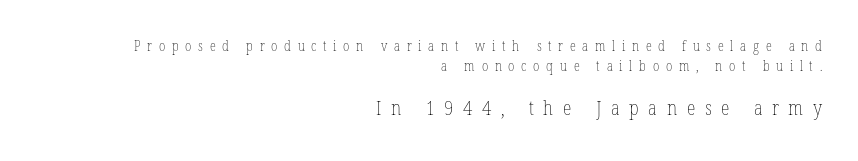
The image shows 20 px text type, upright; set right-aligned, normal line spacing (1.46x), unusually wide letter spacing (+0.48 em), not underlined; the second (bottom) block is 1.43x larger.
